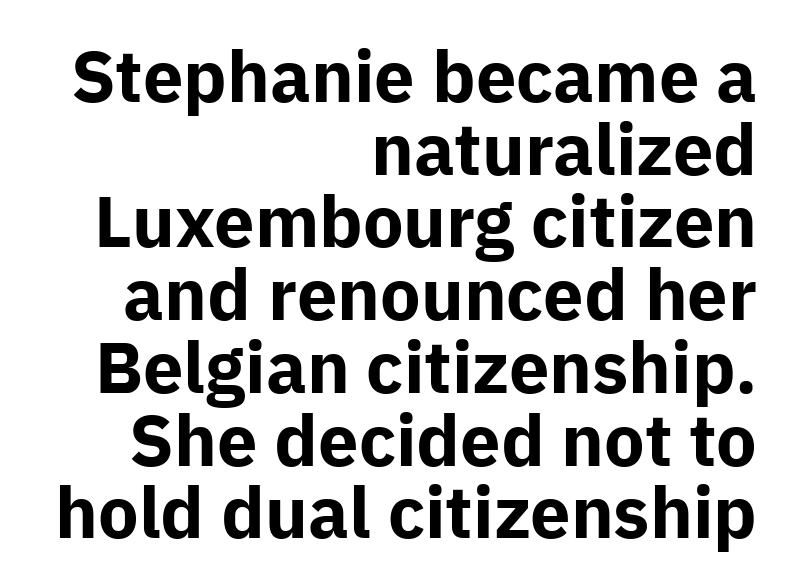
The image shows 72 px bold sans-serif type, upright; set right-aligned, tight line spacing (1.01x), normal letter spacing, not underlined; low stroke contrast and a medium x-height.
